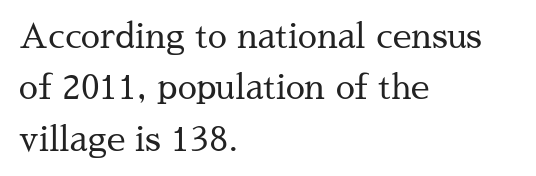
The image shows 34 px regular-weight serif type, upright; set left-aligned, normal line spacing (1.51x), normal letter spacing, not underlined; medium stroke contrast and a medium x-height.
